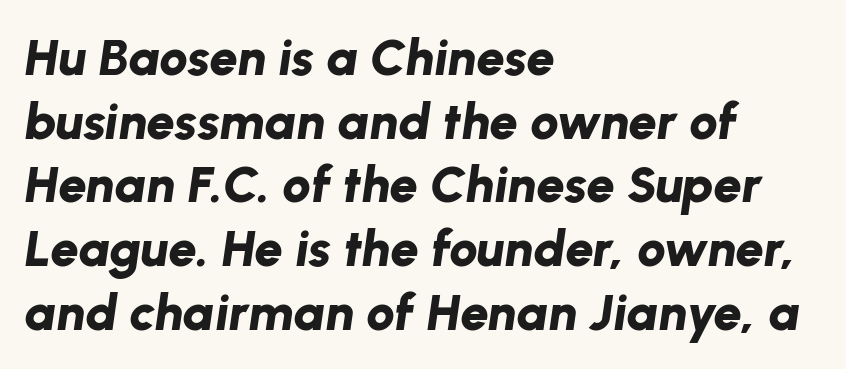
The image shows 51 px bold type, italic (leaning right); set left-aligned, normal line spacing (1.25x), normal letter spacing, not underlined; low stroke contrast and a medium x-height.
